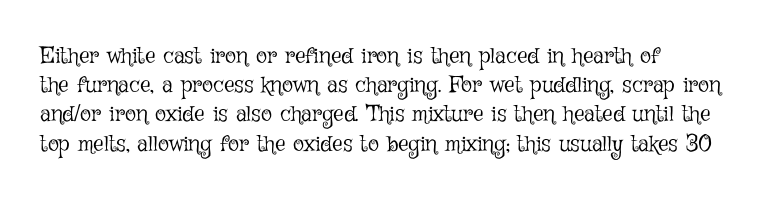
Q: Is the text bold? A: No.
Q: Is the text italic (slanted)? A: No, it is upright.
Q: Is the text underlined? A: No.
Q: Is the spacing between letters normal or unusually wide? A: Normal.
Q: Is the spacing between lines tight, normal or loose? A: Normal.
